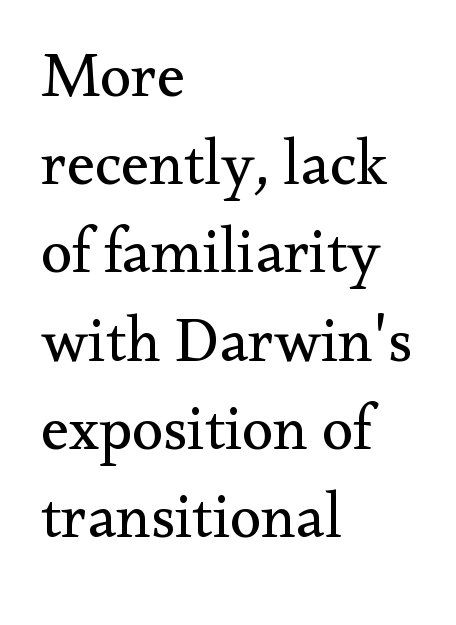
A student would call this left alignment; a typographer would say flush left, rag right. Nothing unusual about the tracking: characters are spaced as the font intends. What's the leading like? Ordinary, nothing unusual. No extra ink here — the face is not bold. Note: serifs present on the glyphs.
